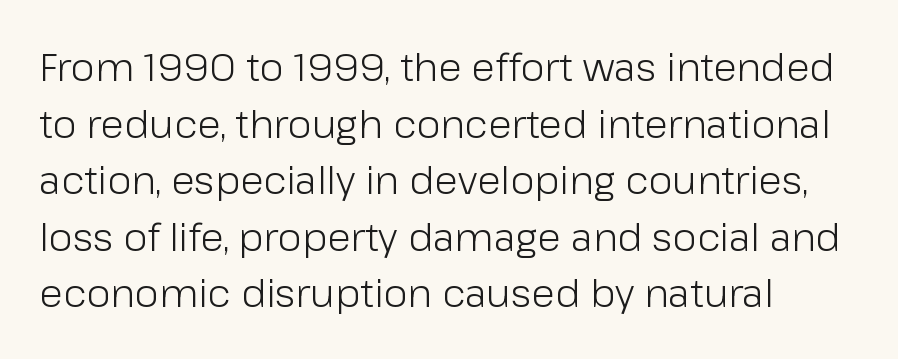
The image shows 39 px light sans-serif type, upright; set left-aligned, normal line spacing (1.45x), normal letter spacing, not underlined; low stroke contrast and a medium x-height.
